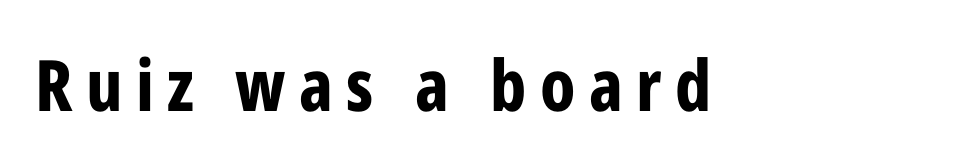
Type style note: lacks serifs. A roman cut, with each character standing at attention. Nobody drew a line under any word here. The face used here is proportionally spaced, like ordinary book or web type. Stroke thickness is high; the sample reads as a true bold.
